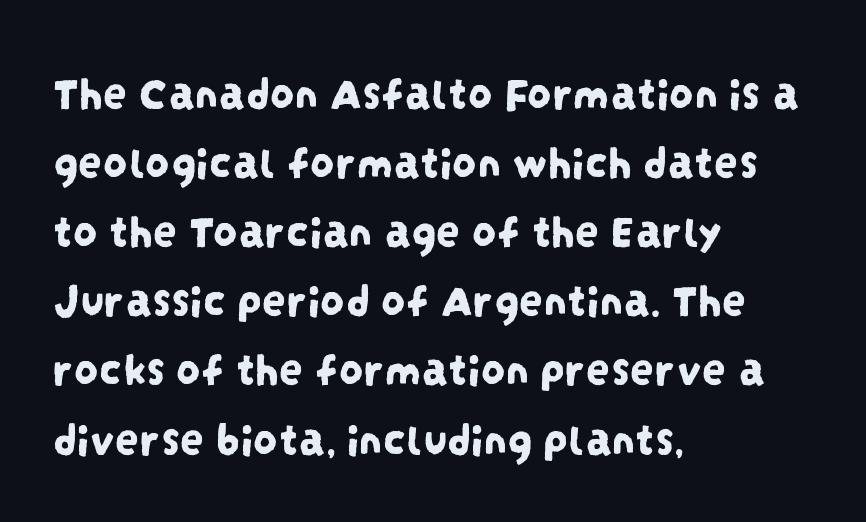
The image shows 48 px condensed sans-serif type; set left-aligned, normal line spacing (1.44x), normal letter spacing, not underlined; low stroke contrast and a large x-height.
